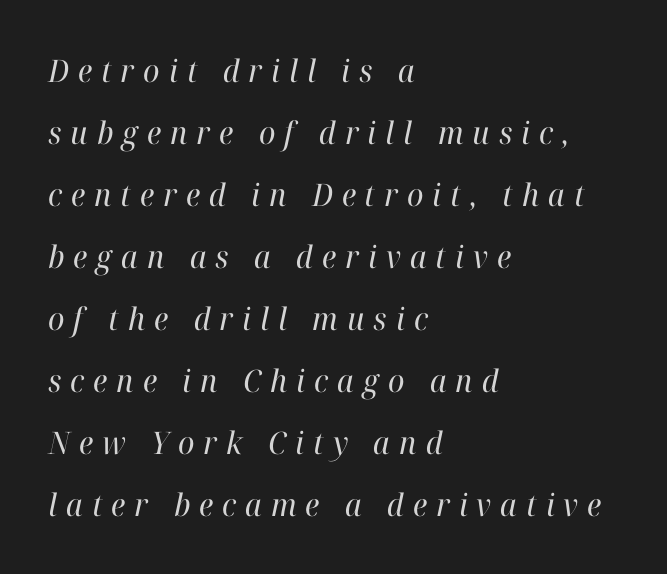
The image shows 31 px regular-weight serif type, italic (leaning right); set left-aligned, loose line spacing (2.0x), unusually wide letter spacing (+0.29 em), not underlined; high stroke contrast and a medium x-height.
